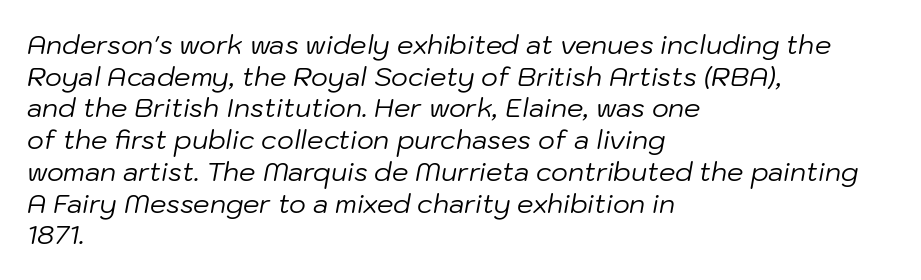
The image shows 26 px text type, italic (leaning right); set left-aligned, line spacing 1.22x, normal letter spacing, not underlined.
